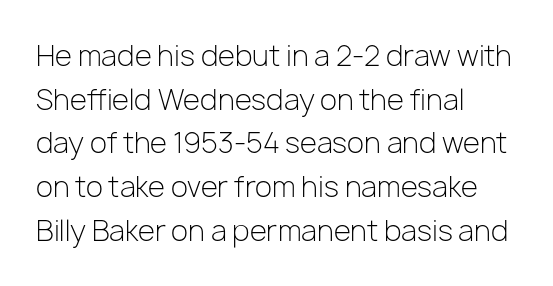
The image shows 28 px light sans-serif type, upright; set left-aligned, normal line spacing (1.56x), normal letter spacing, not underlined; low stroke contrast and a medium x-height.
